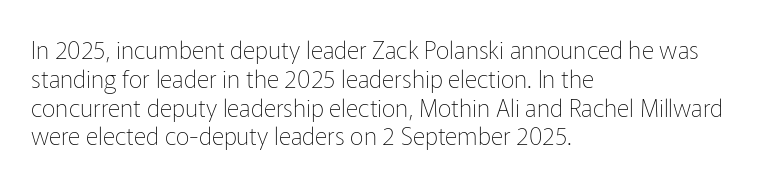
{"italic": "no", "bold": "no", "underline": "no", "align": "left", "line_spacing_ratio": 1.2, "letter_spacing": "normal", "letter_spacing_em": 0.0, "glyph_px": 24}
